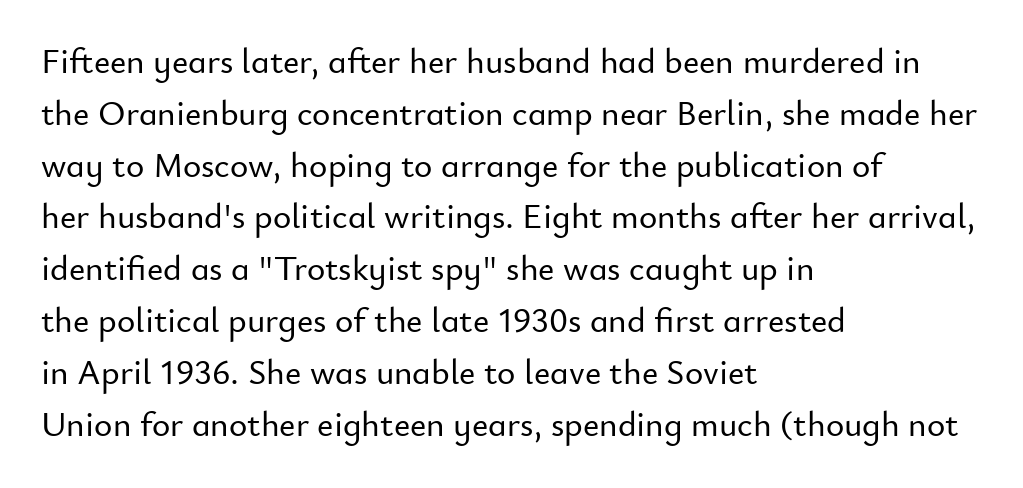
The image shows 35 px sans-serif type, upright; set left-aligned, normal line spacing (1.48x), normal letter spacing, not underlined; low stroke contrast and a small x-height.
